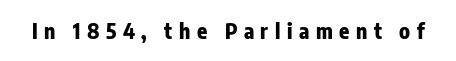
The strokes are fattened all the way to bold. How are the letters spaced? Widely, with obvious added tracking. A roman cut, with each character standing at attention. The specimen omits any rule beneath the text block's lines.
